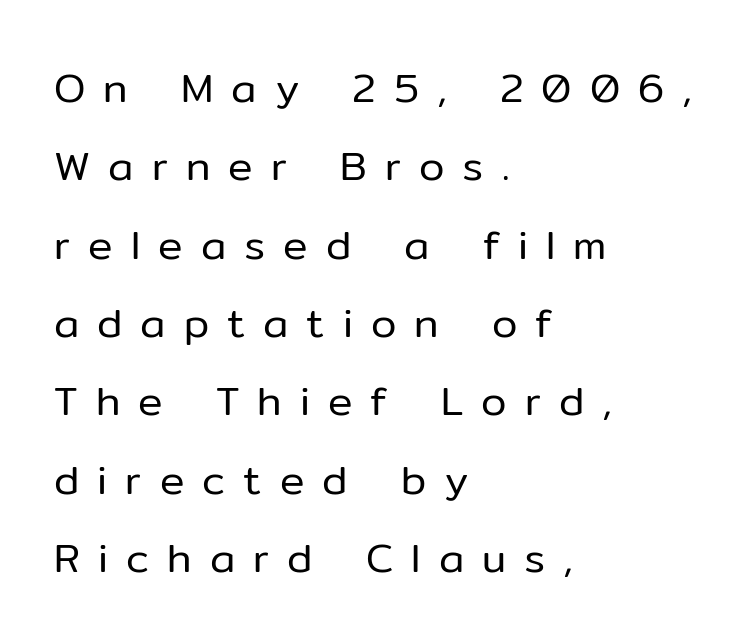
{"serif": "no", "italic": "no", "bold": "no", "weight": "regular", "width": "normal", "stroke_contrast": "low", "x_height": "medium", "monospaced": "no", "underline": "no", "align": "left", "line_spacing": "loose", "line_spacing_ratio": 1.91, "letter_spacing": "wide", "letter_spacing_em": 0.44, "glyph_px": 41}
